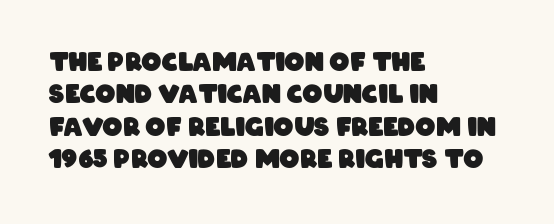
{"bold": "yes", "underline": "no", "align": "left", "line_spacing": "normal", "line_spacing_ratio": 1.3, "letter_spacing": "normal", "letter_spacing_em": 0.0, "glyph_px": 25}
